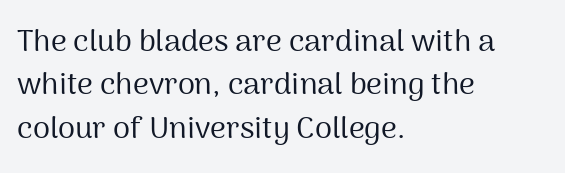
{"serif": "no", "italic": "no", "bold": "no", "weight": "regular", "width": "normal", "stroke_contrast": "medium", "x_height": "medium", "monospaced": "no", "underline": "no", "align": "left", "line_spacing": "normal", "line_spacing_ratio": 1.4, "letter_spacing": "normal", "letter_spacing_em": 0.0, "glyph_px": 31}
